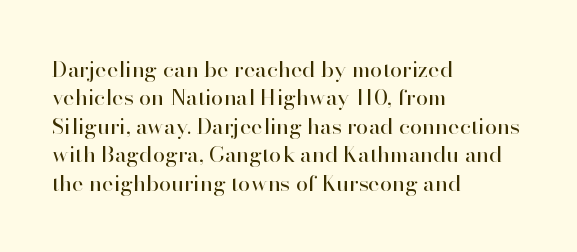
{"italic": "no", "bold": "no", "underline": "no", "align": "left", "line_spacing": "normal", "line_spacing_ratio": 1.29, "letter_spacing": "normal", "letter_spacing_em": 0.0, "glyph_px": 22}
